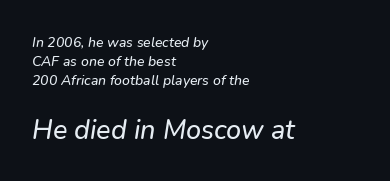
{"italic": "yes", "lean": "right", "slant_degrees": 9, "underline": "no", "align": "left", "line_spacing": "normal", "line_spacing_ratio": 1.36, "letter_spacing": "normal", "letter_spacing_em": 0.0, "larger_block": "second", "size_ratio": 1.93, "glyph_px": 27}
